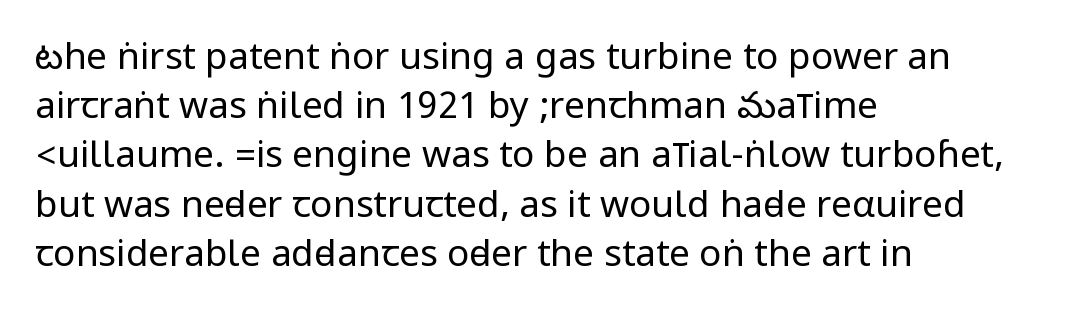
Q: Is the text bold? A: No.
Q: Is the text italic (slanted)? A: No, it is upright.
Q: Is the typeface a serif or a sans-serif typeface? A: Sans-serif.
Q: Is the text underlined? A: No.
Q: How is the paragraph aligned? A: Left-aligned.
Q: Is the spacing between letters normal or unusually wide? A: Normal.
Q: Is the spacing between lines tight, normal or loose? A: Normal.
Q: Width (condensed, normal, or wide)? A: Condensed.
Q: Stroke contrast? A: Low.
